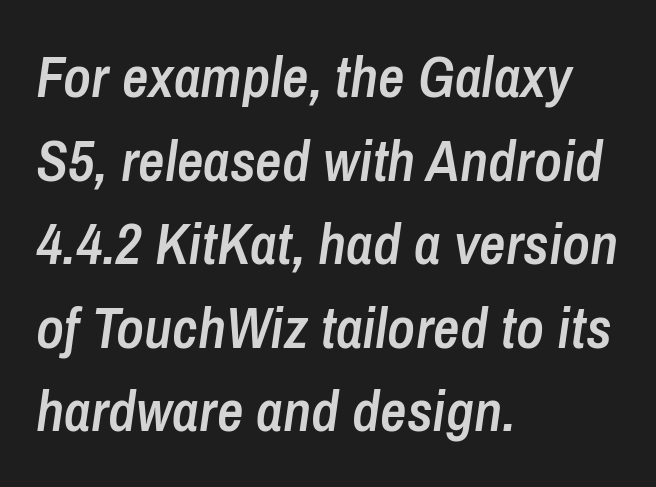
The image shows 58 px semibold, condensed type, italic (leaning right); set left-aligned, normal line spacing (1.44x), normal letter spacing, not underlined; low stroke contrast and a medium x-height.
